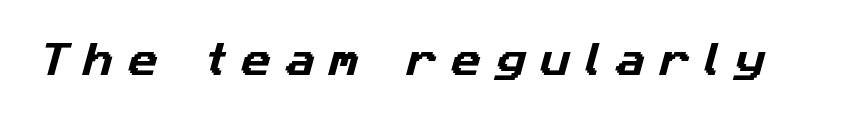
The typeface chosen for these lines omits serifs. The words here are not underlined. There is plenty of visible air inserted between adjacent glyphs. The face used here is proportionally spaced, like ordinary book or web type.
